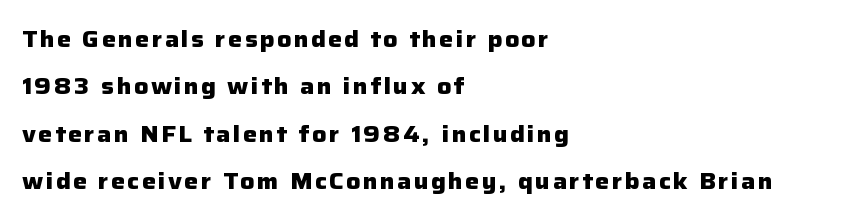
The image shows 22 px bold type, upright; set left-aligned, loose line spacing (2.15x), not underlined.
